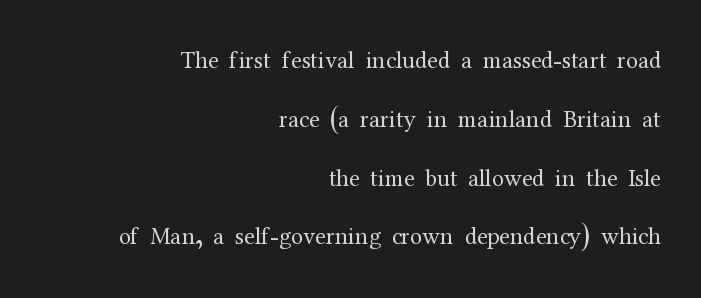
{"italic": "no", "bold": "no", "underline": "no", "align": "right", "line_spacing": "loose", "line_spacing_ratio": 2.45, "letter_spacing": "normal", "letter_spacing_em": 0.0, "glyph_px": 24}
